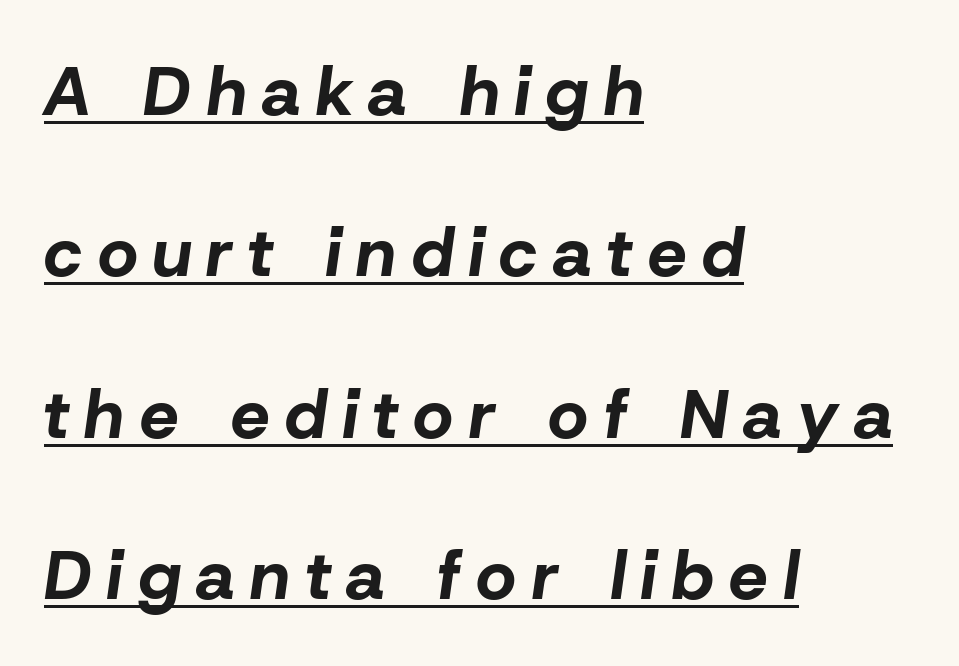
The image shows 69 px bold type, italic (leaning right); set left-aligned, loose line spacing (2.34x), unusually wide letter spacing (+0.23 em), underlined; low stroke contrast and a medium x-height.
